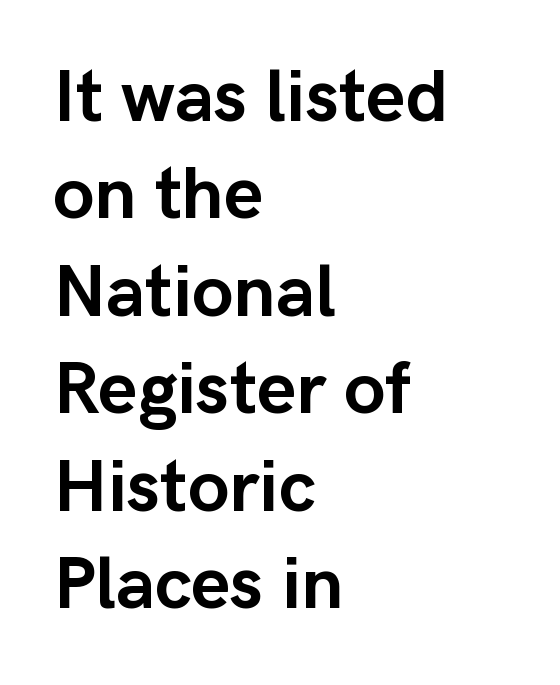
{"serif": "no", "italic": "no", "bold": "yes", "weight": "semibold", "width": "normal", "stroke_contrast": "low", "x_height": "medium", "monospaced": "no", "underline": "no", "align": "left", "line_spacing": "normal", "line_spacing_ratio": 1.3, "letter_spacing": "normal", "letter_spacing_em": 0.0, "glyph_px": 75}
